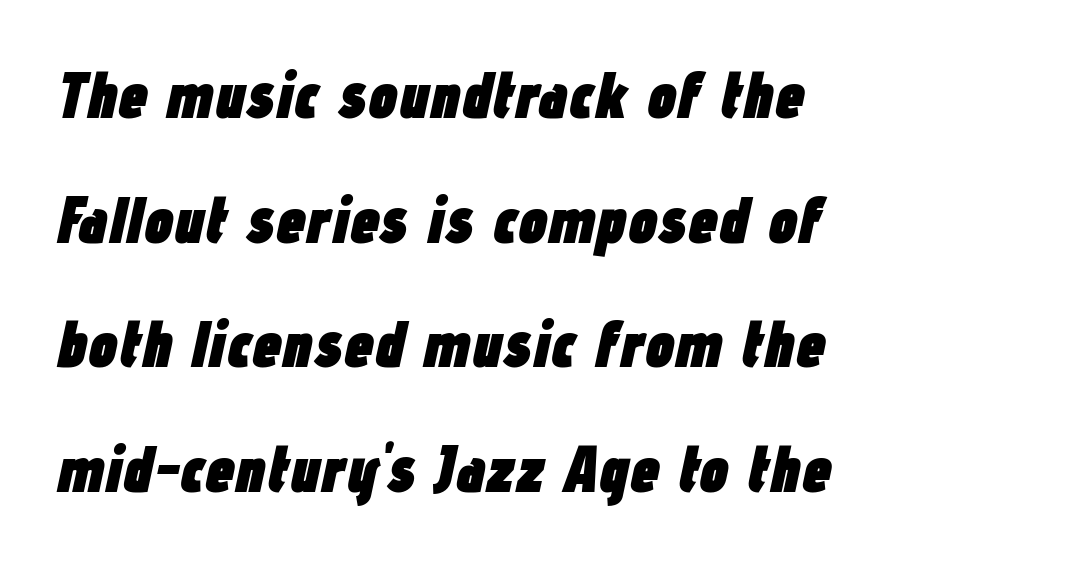
Set as a true bold cut, around the 700 mark. Does extra space separate the letters? No, they use regular spacing. The rendering anchors every line to the left-hand side. The passage shown is typed in a proportional face where columns would drift.
